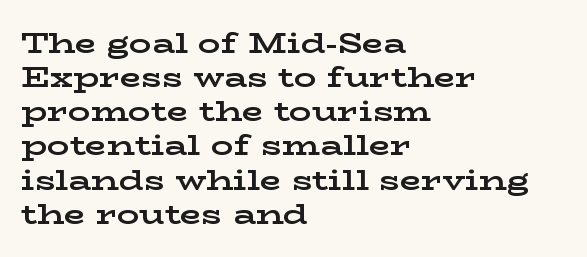
{"serif": "yes", "italic": "no", "bold": "yes", "weight": "bold", "width": "wide", "stroke_contrast": "low", "x_height": "medium", "monospaced": "no", "underline": "no", "align": "left", "line_spacing_ratio": 1.22, "letter_spacing": "normal", "letter_spacing_em": 0.0, "glyph_px": 28}
